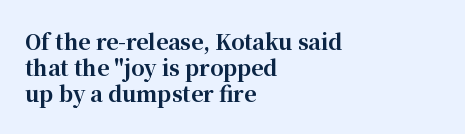
{"italic": "no", "bold": "yes", "underline": "no", "align": "left", "line_spacing": "normal", "line_spacing_ratio": 1.25, "letter_spacing": "normal", "letter_spacing_em": 0.0, "glyph_px": 21}
